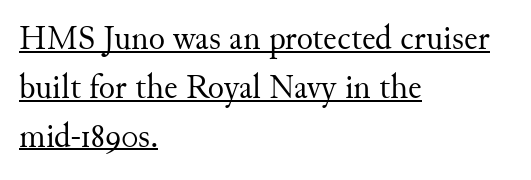
The typesetter chose a ragged-right arrangement here. Regarding serifs, this sample has them. Looks like regular typesetting: each glyph gets only the width it needs. No letter is thick-stroked: the sample isn't bold. This sample uses an upright cut, with every glyph sitting square on the baseline.
